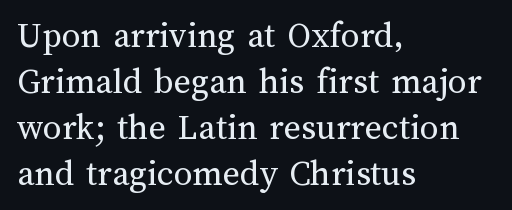
The passage shown is not underscored anywhere. Does the copy run flush right? No — it runs flush left. Tracking value appears to be zero — textbook default spacing. Ink coverage per letter is moderate at most. When letters stand straight like this, we call the style roman or upright.
